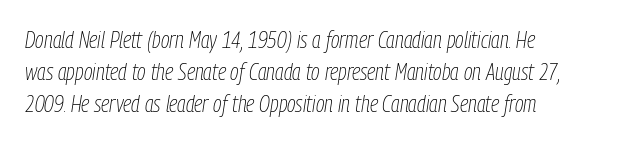
The line texture is even and compact thanks to regular tracking. This sample uses an oblique cut, with every glyph tilted off the vertical. Every row of glyphs begins at an identical x-position on the left. The space beneath each line is pristine and unruled. Rows of type keep a routine distance in the vertical direction.
